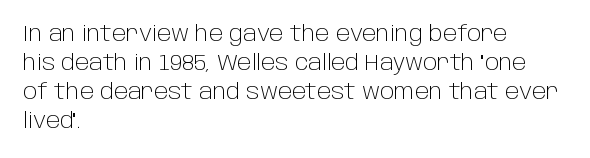
The image shows 22 px text type, upright; set left-aligned, normal line spacing (1.32x), normal letter spacing, not underlined.
